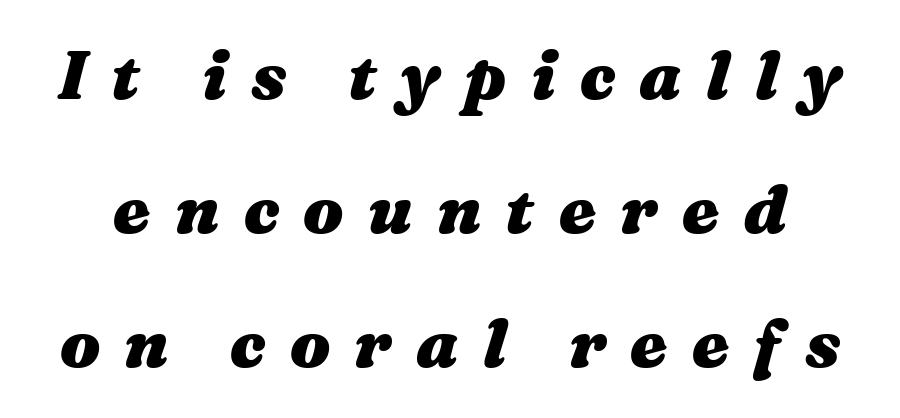
Q: Is the text bold? A: Yes.
Q: Is the text italic (slanted)? A: Yes, it leans right by about 16 degrees.
Q: Is the text underlined? A: No.
Q: Is the spacing between letters normal or unusually wide? A: Unusually wide.
Q: Is the spacing between lines tight, normal or loose? A: Loose.
Q: Width (condensed, normal, or wide)? A: Wide.
Q: Stroke contrast? A: Medium.
Q: x-height? A: Medium.
Q: Monospaced? A: No.
